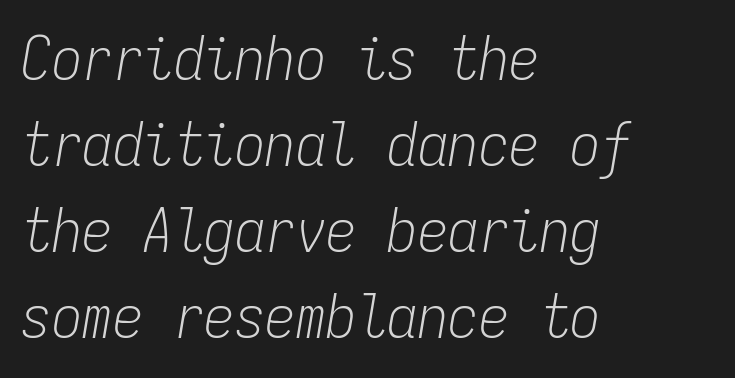
{"italic": "yes", "lean": "right", "slant_degrees": 9, "bold": "no", "weight": "light", "width": "condensed", "stroke_contrast": "low", "x_height": "medium", "monospaced": "yes", "underline": "no", "align": "left", "line_spacing": "normal", "line_spacing_ratio": 1.41, "letter_spacing": "normal", "letter_spacing_em": 0.0, "glyph_px": 61}
